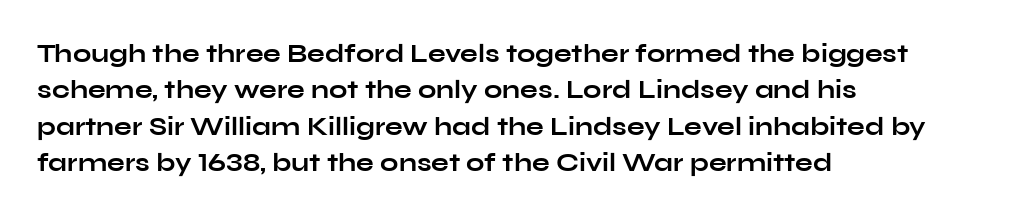
Characters remain perfectly vertical along every line. The passage is arranged the way most books set body copy — flush left. These lines sit exactly where default settings would place them. Nobody touched the tracking dial on this one. Descender tails drop into unmarked territory. Is the type bold? Yes — the strokes are clearly thick and heavy.
